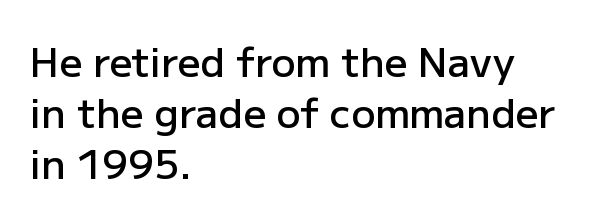
The image shows 40 px semibold sans-serif type, upright; set left-aligned, normal line spacing (1.28x), normal letter spacing, not underlined; low stroke contrast and a medium x-height.
